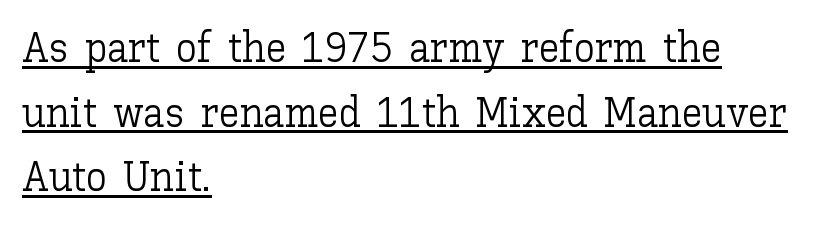
Q: Is the text bold? A: No.
Q: Is the text italic (slanted)? A: No, it is upright.
Q: Is the text underlined? A: Yes.
Q: How is the paragraph aligned? A: Left-aligned.
Q: Is the spacing between letters normal or unusually wide? A: Normal.
Q: Is the spacing between lines tight, normal or loose? A: Normal.
Q: Width (condensed, normal, or wide)? A: Normal.
Q: Stroke contrast? A: Low.
Q: x-height? A: Medium.
Q: Monospaced? A: No.
